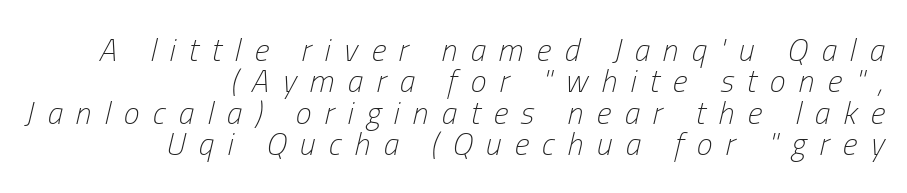
The image shows 32 px light, condensed type, italic (leaning right); set right-aligned, tight line spacing (0.98x), unusually wide letter spacing (+0.41 em), not underlined; low stroke contrast and a medium x-height.
